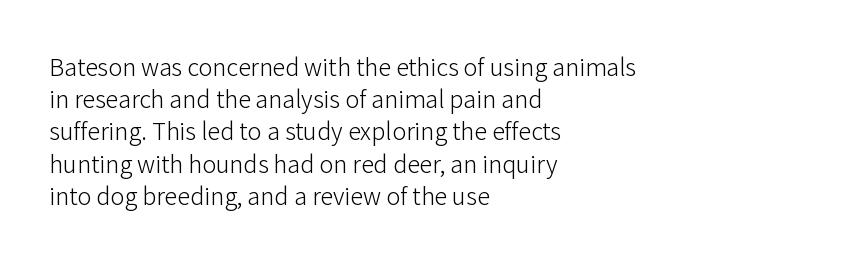
Q: Is the text bold? A: No.
Q: Is the text italic (slanted)? A: No, it is upright.
Q: Is the text underlined? A: No.
Q: How is the paragraph aligned? A: Left-aligned.
Q: Is the spacing between letters normal or unusually wide? A: Normal.
